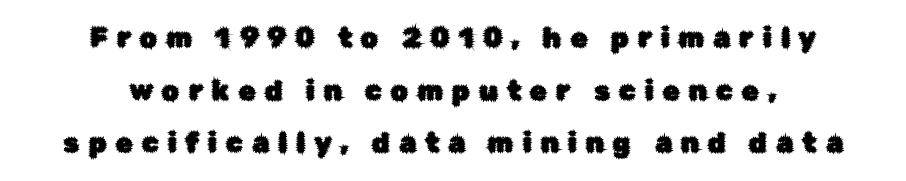
The image shows 27 px text type, upright; set centered, loose line spacing (1.95x), unusually wide letter spacing (+0.34 em), not underlined.
